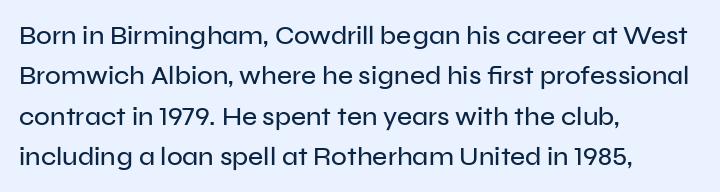
{"italic": "no", "underline": "no", "align": "left", "line_spacing": "normal", "line_spacing_ratio": 1.55, "letter_spacing": "normal", "letter_spacing_em": 0.0, "glyph_px": 26}
